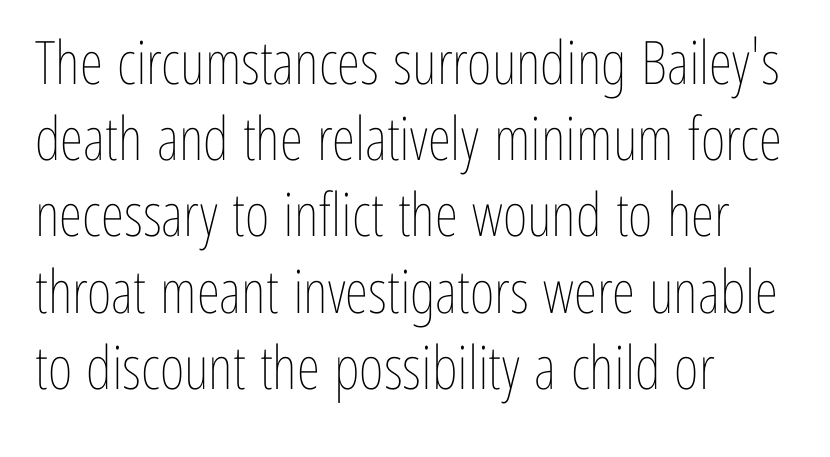
The image shows 60 px thin, condensed type, upright; set left-aligned, normal line spacing (1.27x), normal letter spacing, not underlined; low stroke contrast and a medium x-height.
